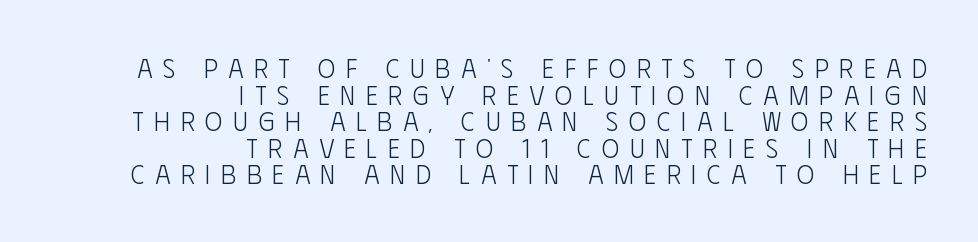
The font is comparable to plain body text, perhaps lighter. Underlining? Definitely not there. Horizontal alignment here is rightward, an uncommon choice for prose. These lines were composed using upright roman letters. The tracking jumps out immediately: characters are airy and widely separated. The space between consecutive lines is stingy.
